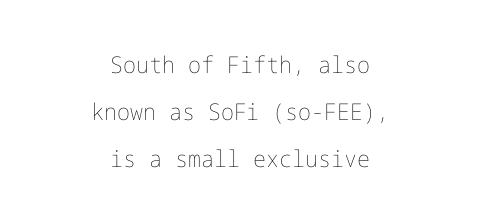
{"italic": "no", "bold": "no", "underline": "no", "align": "center", "line_spacing": "loose", "line_spacing_ratio": 2.04, "letter_spacing": "normal", "letter_spacing_em": 0.0, "glyph_px": 23}
